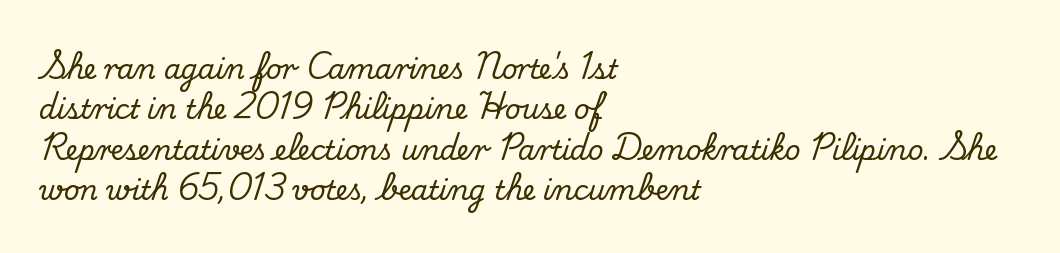
{"underline": "no", "align": "left", "line_spacing": "normal", "line_spacing_ratio": 1.5, "letter_spacing": "normal", "letter_spacing_em": 0.0, "glyph_px": 27}
